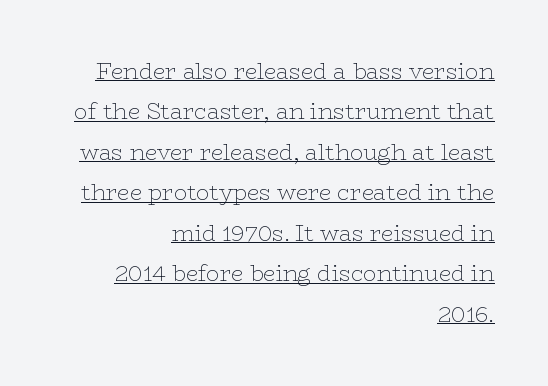
The image shows 22 px text type, upright; set right-aligned, line spacing 1.84x, normal letter spacing, underlined.
